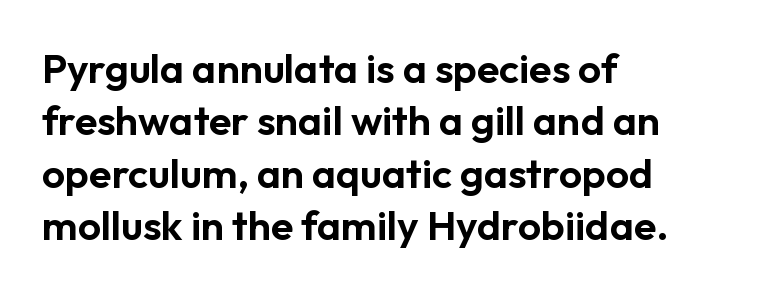
Q: Is the text italic (slanted)? A: No, it is upright.
Q: Is the typeface a serif or a sans-serif typeface? A: Sans-serif.
Q: Is the text underlined? A: No.
Q: How is the paragraph aligned? A: Left-aligned.
Q: Is the spacing between letters normal or unusually wide? A: Normal.
Q: Is the spacing between lines tight, normal or loose? A: Normal.
Q: Width (condensed, normal, or wide)? A: Normal.
Q: Stroke contrast? A: Low.
Q: x-height? A: Medium.
Q: Monospaced? A: No.
